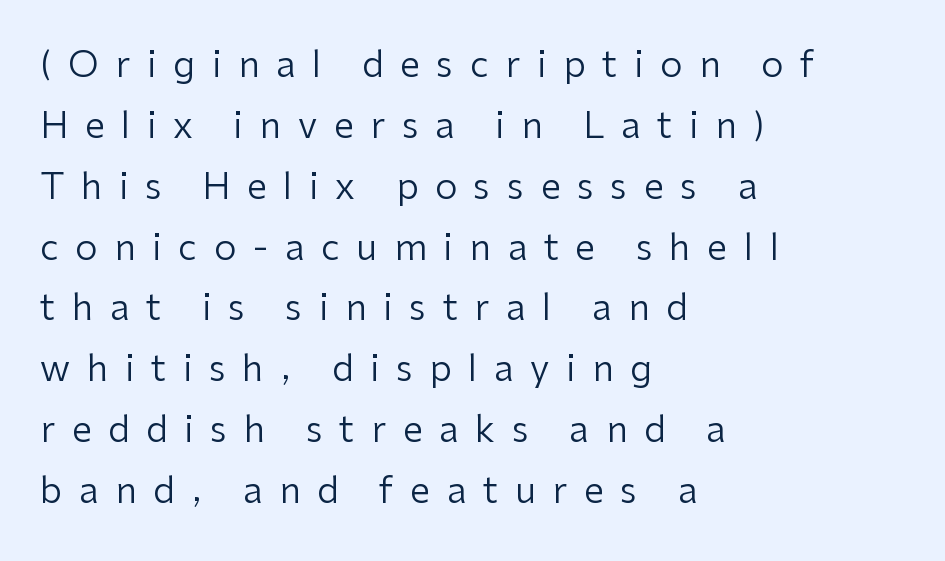
Regarding leading, the lines here are spaced in the standard way. Only glyphs here, with clear space below each row. The rendering uses natural spacing where letterforms have individual widths. Style check: upright. Typographically, this falls in the sans-serif category.
